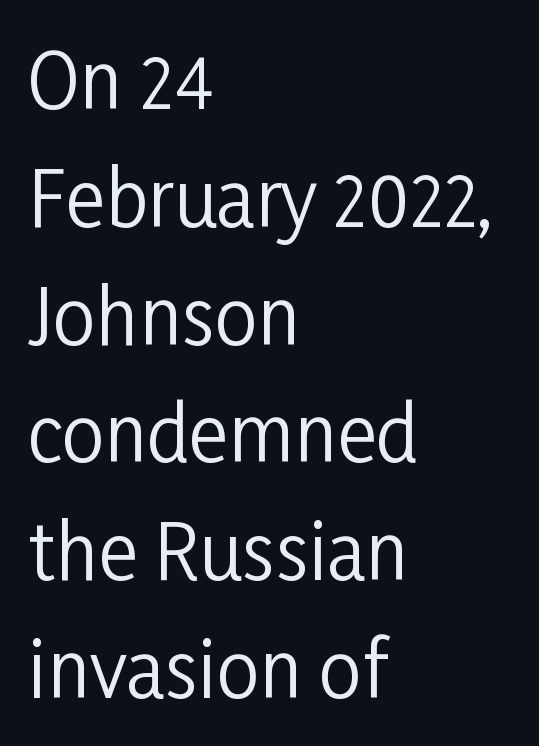
Q: Is the text bold? A: No.
Q: Is the text italic (slanted)? A: No, it is upright.
Q: Is the typeface a serif or a sans-serif typeface? A: Sans-serif.
Q: Is the text underlined? A: No.
Q: How is the paragraph aligned? A: Left-aligned.
Q: Is the spacing between letters normal or unusually wide? A: Normal.
Q: Is the spacing between lines tight, normal or loose? A: Normal.
Q: Width (condensed, normal, or wide)? A: Condensed.
Q: Stroke contrast? A: Low.
Q: x-height? A: Medium.
Q: Monospaced? A: No.
